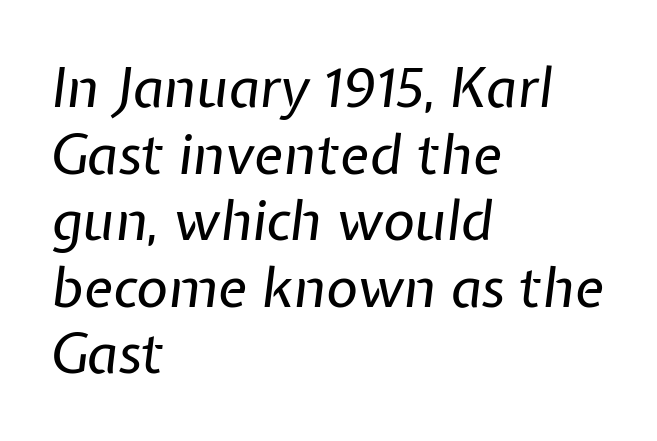
Q: Is the text bold? A: No.
Q: Is the text italic (slanted)? A: Yes, it leans right by about 7 degrees.
Q: Is the text underlined? A: No.
Q: How is the paragraph aligned? A: Left-aligned.
Q: Is the spacing between letters normal or unusually wide? A: Normal.
Q: Width (condensed, normal, or wide)? A: Normal.
Q: Stroke contrast? A: Low.
Q: x-height? A: Medium.
Q: Monospaced? A: No.
